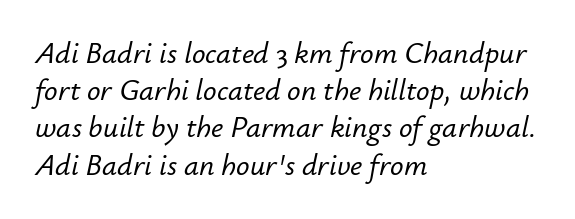
{"italic": "yes", "lean": "right", "slant_degrees": 12, "width": "normal", "stroke_contrast": "low", "x_height": "small", "monospaced": "no", "underline": "no", "align": "left", "line_spacing_ratio": 1.24, "letter_spacing": "normal", "letter_spacing_em": 0.0, "glyph_px": 30}
